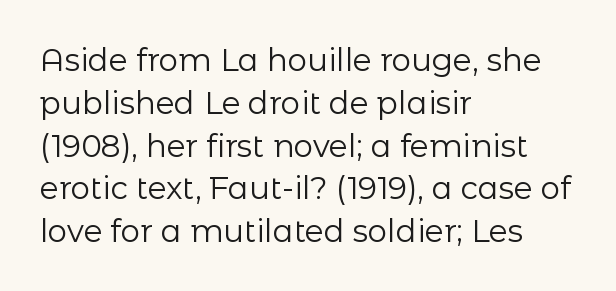
The image shows 31 px regular-weight sans-serif type, upright; set left-aligned, normal line spacing (1.38x), normal letter spacing, not underlined; low stroke contrast and a medium x-height.
